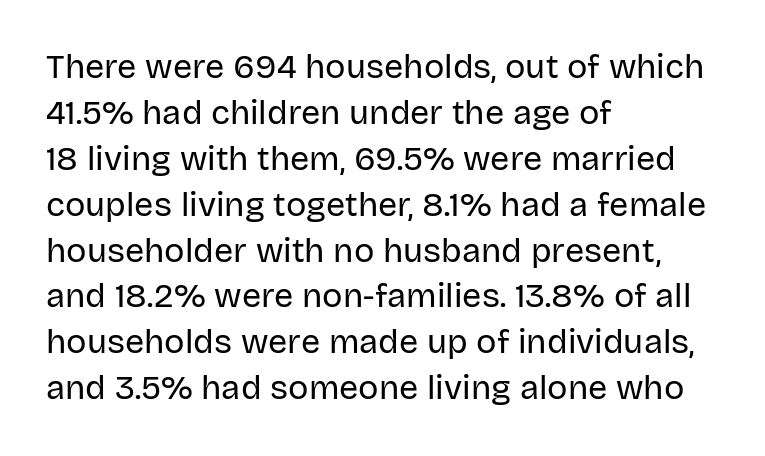
Q: Is the text bold? A: No.
Q: Is the text italic (slanted)? A: No, it is upright.
Q: Is the typeface a serif or a sans-serif typeface? A: Sans-serif.
Q: Is the text underlined? A: No.
Q: How is the paragraph aligned? A: Left-aligned.
Q: Is the spacing between letters normal or unusually wide? A: Normal.
Q: Is the spacing between lines tight, normal or loose? A: Normal.
Q: Width (condensed, normal, or wide)? A: Normal.
Q: Stroke contrast? A: Low.
Q: x-height? A: Large.
Q: Monospaced? A: No.
